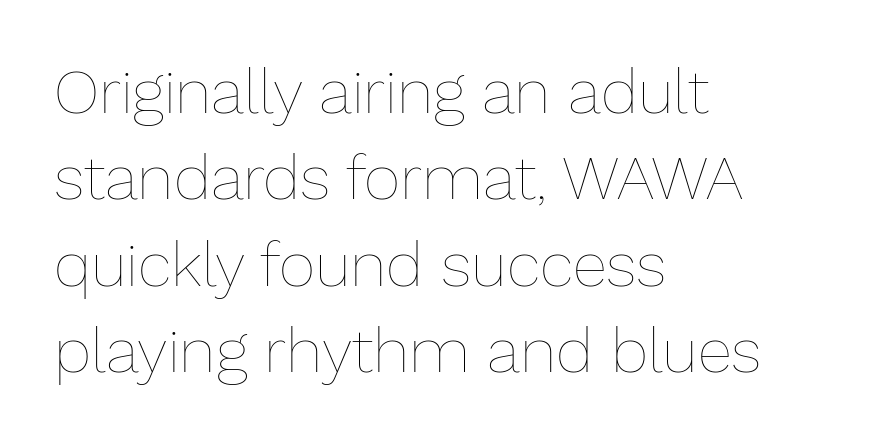
The image shows 63 px thin type, upright; set left-aligned, normal line spacing (1.37x), normal letter spacing, not underlined; low stroke contrast and a medium x-height.
